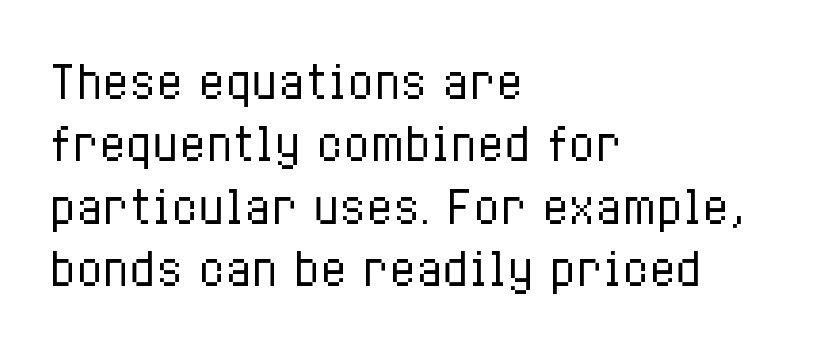
Q: Is the text bold? A: No.
Q: Is the text italic (slanted)? A: No, it is upright.
Q: Is the text underlined? A: No.
Q: How is the paragraph aligned? A: Left-aligned.
Q: Is the spacing between letters normal or unusually wide? A: Normal.
Q: Is the spacing between lines tight, normal or loose? A: Normal.
Q: Width (condensed, normal, or wide)? A: Condensed.
Q: Stroke contrast? A: Low.
Q: x-height? A: Medium.
Q: Monospaced? A: No.
